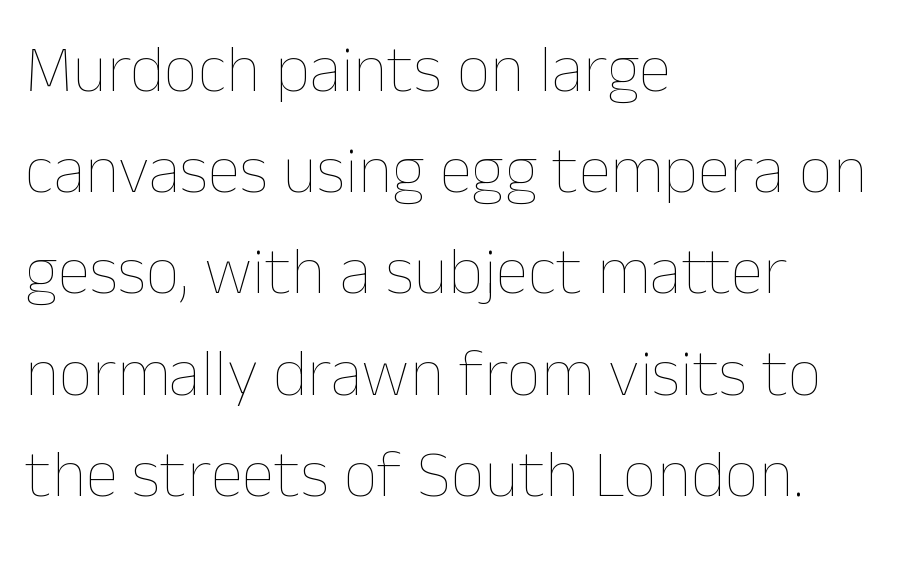
Q: Is the text bold? A: No.
Q: Is the text italic (slanted)? A: No, it is upright.
Q: Is the text underlined? A: No.
Q: How is the paragraph aligned? A: Left-aligned.
Q: Is the spacing between letters normal or unusually wide? A: Normal.
Q: Is the spacing between lines tight, normal or loose? A: Normal.
Q: Width (condensed, normal, or wide)? A: Normal.
Q: Stroke contrast? A: Low.
Q: x-height? A: Medium.
Q: Monospaced? A: No.
